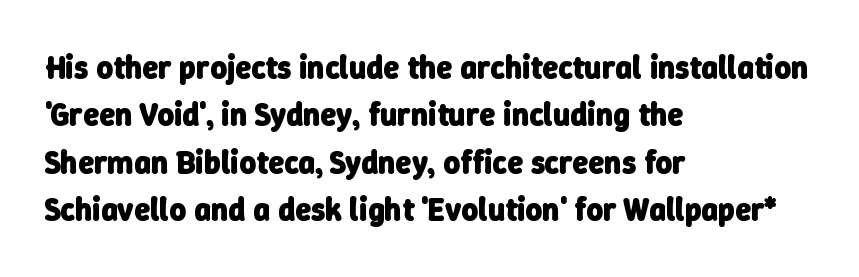
Q: Is the text bold? A: Yes.
Q: Is the typeface a serif or a sans-serif typeface? A: Sans-serif.
Q: Is the text underlined? A: No.
Q: How is the paragraph aligned? A: Left-aligned.
Q: Is the spacing between letters normal or unusually wide? A: Normal.
Q: Is the spacing between lines tight, normal or loose? A: Normal.
Q: Width (condensed, normal, or wide)? A: Normal.
Q: Stroke contrast? A: Low.
Q: x-height? A: Medium.
Q: Monospaced? A: No.
